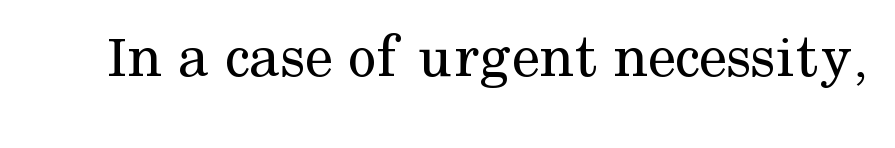
Q: Is the text bold? A: No.
Q: Is the text italic (slanted)? A: No, it is upright.
Q: Is the typeface a serif or a sans-serif typeface? A: Serif.
Q: Is the text underlined? A: No.
Q: Is the spacing between letters normal or unusually wide? A: Normal.
Q: Width (condensed, normal, or wide)? A: Normal.
Q: Stroke contrast? A: Medium.
Q: x-height? A: Medium.
Q: Monospaced? A: No.
